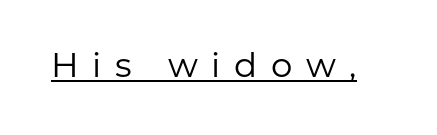
These lines were composed using upright roman letters. A typesetter would call this heavily tracked-out type. The passage shown is underscored from start to finish. What kind of face is this? One without serifs — a sans.
